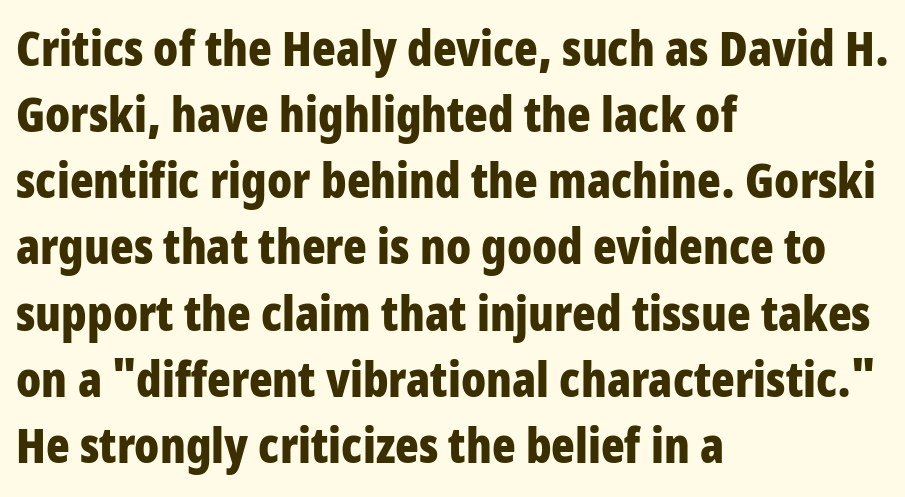
The face used here is proportionally spaced, like ordinary book or web type. Posture: vertical. Compared with typical paragraphs, the rows here are spaced about the same. Line beginnings align vertically; line endings do not. Font category for this specimen: sans-serif.
